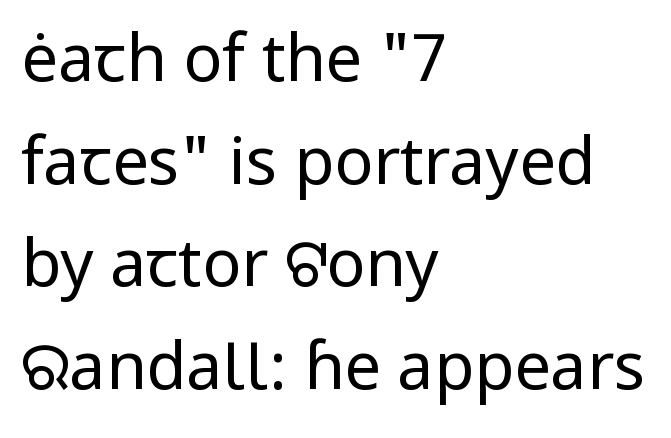
The image shows 65 px regular-weight sans-serif type, upright; set left-aligned, normal line spacing (1.58x), normal letter spacing, not underlined; low stroke contrast and a medium x-height.
